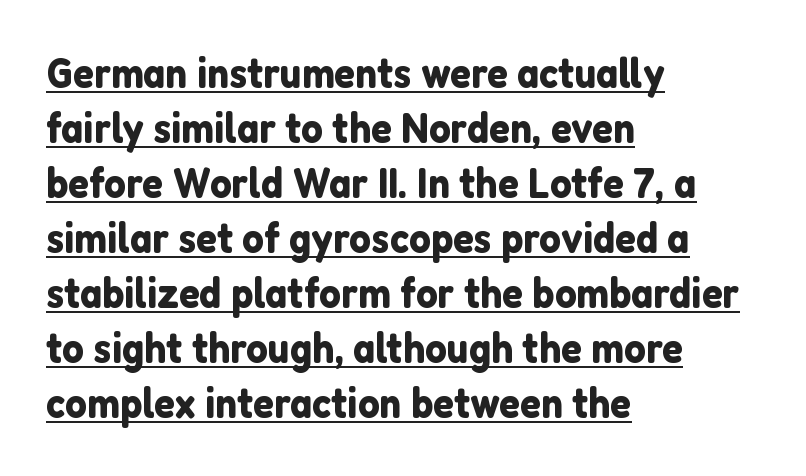
Q: Is the text italic (slanted)? A: No, it is upright.
Q: Is the typeface a serif or a sans-serif typeface? A: Sans-serif.
Q: Is the text underlined? A: Yes.
Q: How is the paragraph aligned? A: Left-aligned.
Q: Is the spacing between letters normal or unusually wide? A: Normal.
Q: Is the spacing between lines tight, normal or loose? A: Normal.
Q: Width (condensed, normal, or wide)? A: Normal.
Q: Stroke contrast? A: Low.
Q: x-height? A: Medium.
Q: Monospaced? A: No.
